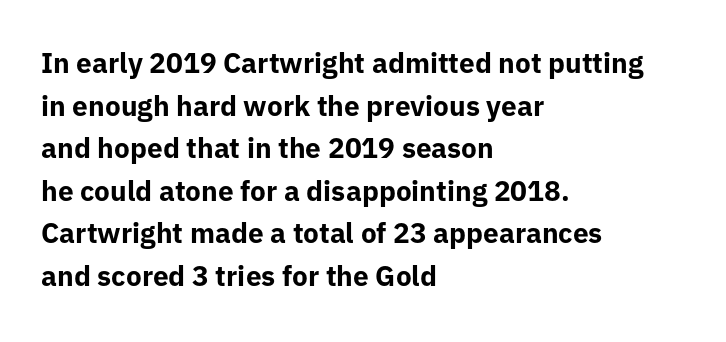
Q: Is the text bold? A: Yes.
Q: Is the text italic (slanted)? A: No, it is upright.
Q: Is the typeface a serif or a sans-serif typeface? A: Sans-serif.
Q: Is the text underlined? A: No.
Q: How is the paragraph aligned? A: Left-aligned.
Q: Is the spacing between letters normal or unusually wide? A: Normal.
Q: Is the spacing between lines tight, normal or loose? A: Normal.
Q: Width (condensed, normal, or wide)? A: Normal.
Q: Stroke contrast? A: Low.
Q: x-height? A: Medium.
Q: Monospaced? A: No.
